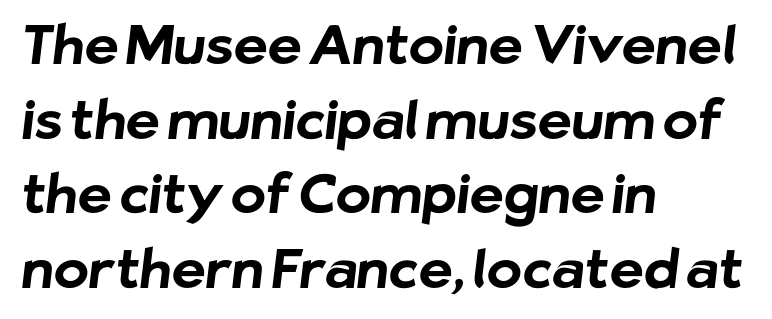
The image shows 53 px bold sans-serif type; set left-aligned, normal line spacing (1.41x), normal letter spacing, not underlined; low stroke contrast and a medium x-height.
